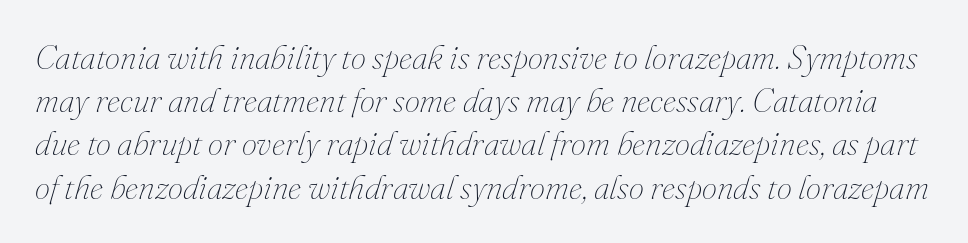
{"italic": "yes", "lean": "right", "slant_degrees": 16, "bold": "no", "weight": "thin", "width": "normal", "stroke_contrast": "medium", "x_height": "small", "monospaced": "no", "underline": "no", "line_spacing": "normal", "line_spacing_ratio": 1.27, "letter_spacing": "normal", "letter_spacing_em": 0.0, "glyph_px": 34}
